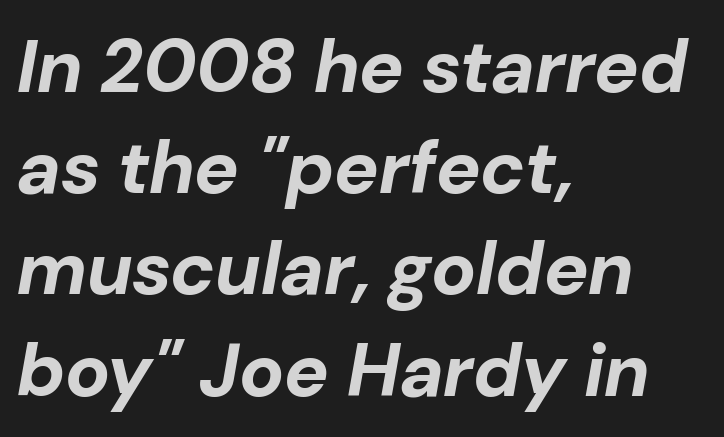
Interline gaps are of average width in this sample. Is the type slanted? Yes — the strokes lean at a clear angle. Nobody drew a line under any word here. Spacing verdict: proportional, widths tailored to each character. There is no visible air inserted between adjacent glyphs.
